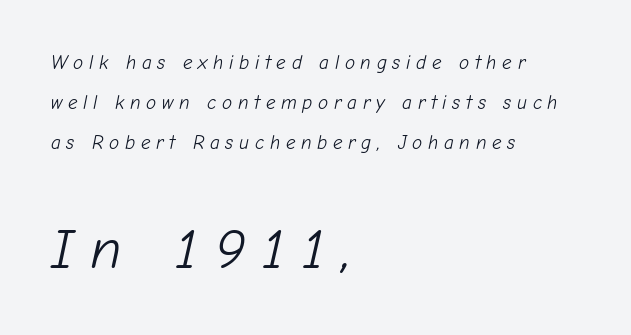
The strokes carry an ordinary text weight at most. There is plenty of visible air inserted between adjacent glyphs. Top chunk: small. Bottom chunk: large. How would I describe the line gaps? Wide and relaxed.
